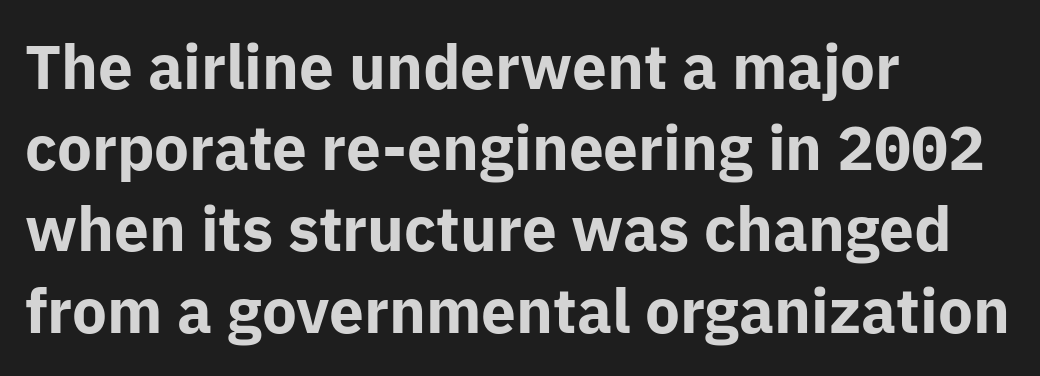
Type style note: lacks serifs. Quick note: interline space is typical. Rendered with straight, roman letterforms. Each letter keeps its own natural width here, so spacing adapts to shape. Nobody touched the tracking dial on this one. The sample has been set heavy, in full bold.
